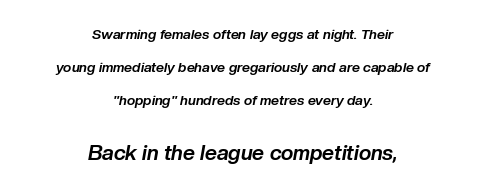
Visually, the bottom section dominates because its glyphs are scaled up. The passage shown leans; its letterforms are oblique. Students, observe: this is what heavily led, spacious text looks like. The font is running at its bold setting. Plain, unruled lines of type. These lines keep a tight, regular rhythm from letter to letter.
